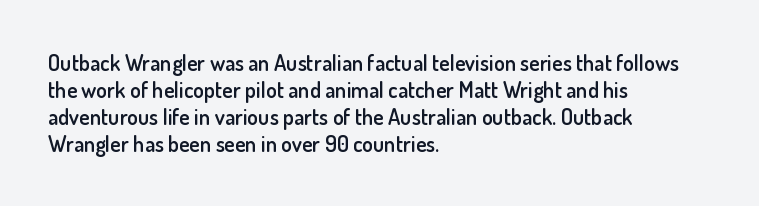
{"italic": "no", "bold": "semi", "underline": "no", "align": "left", "line_spacing_ratio": 1.22, "letter_spacing": "normal", "letter_spacing_em": 0.0, "glyph_px": 22}
